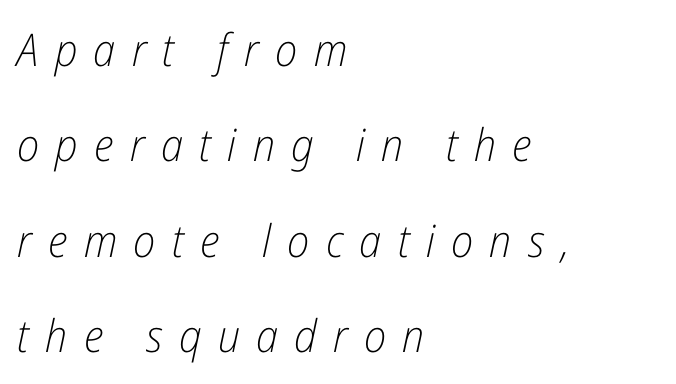
{"italic": "yes", "lean": "right", "slant_degrees": 12, "bold": "no", "weight": "light", "width": "condensed", "stroke_contrast": "low", "x_height": "medium", "monospaced": "no", "underline": "no", "align": "left", "line_spacing": "loose", "line_spacing_ratio": 2.12, "letter_spacing": "wide", "letter_spacing_em": 0.36, "glyph_px": 45}
